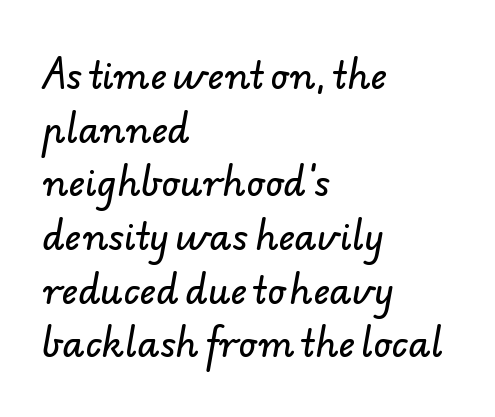
The lines sit at an ordinary, default distance from one another. Unmarked baselines from the first word to the last. Standard letterfit; no display-style spreading of the glyphs. Teacher's note: observe the even left margin — that is flush-left alignment. The glyphs in this specimen are sans serif.
